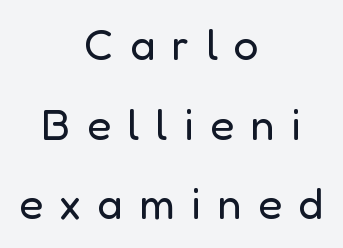
The image shows 44 px regular-weight sans-serif type, upright; set centered, line spacing 1.81x, unusually wide letter spacing (+0.37 em), not underlined; low stroke contrast and a medium x-height.
